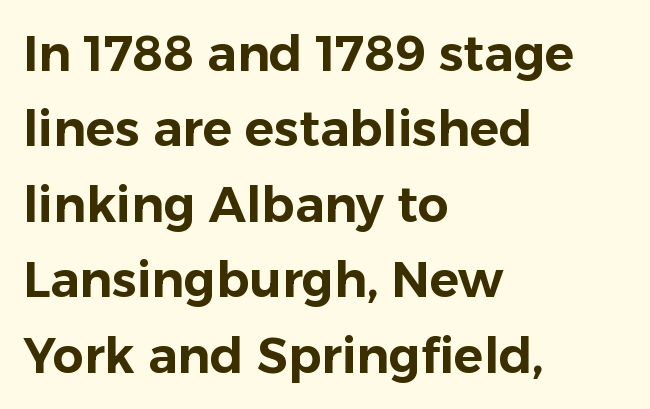
The image shows 49 px sans-serif type, upright; set left-aligned, normal line spacing (1.54x), normal letter spacing, not underlined; low stroke contrast and a medium x-height.
